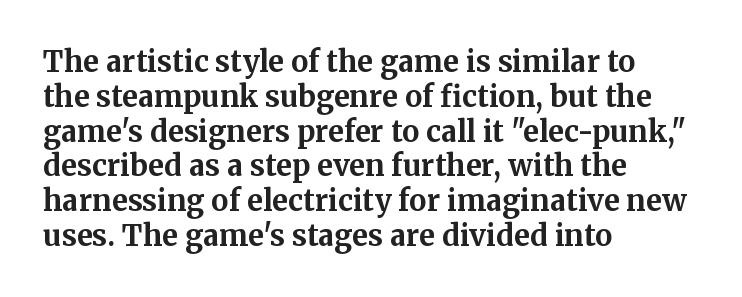
Q: Is the text bold? A: Yes.
Q: Is the text italic (slanted)? A: No, it is upright.
Q: Is the typeface a serif or a sans-serif typeface? A: Serif.
Q: Is the text underlined? A: No.
Q: How is the paragraph aligned? A: Left-aligned.
Q: Is the spacing between letters normal or unusually wide? A: Normal.
Q: Width (condensed, normal, or wide)? A: Normal.
Q: Stroke contrast? A: Medium.
Q: x-height? A: Medium.
Q: Monospaced? A: No.
